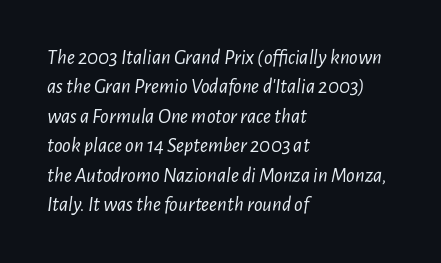
The setting favours the left margin, as ordinary paragraphs usually do. The block of text has a typical density, with ordinary space between rows. This is not heavy type; no bold has been used. Short note: letters normally spaced. Only glyphs here, with clear space below each row.
